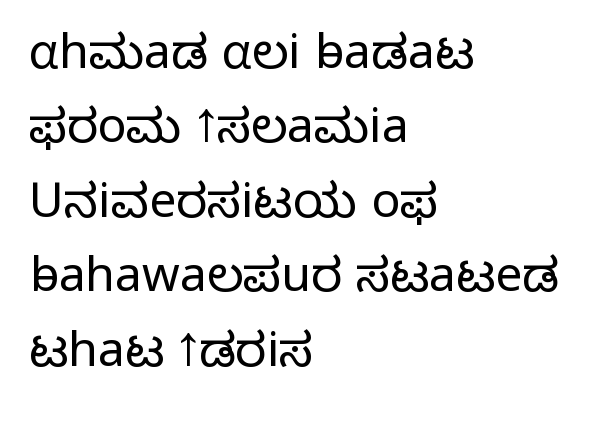
{"serif": "no", "italic": "no", "bold": "no", "weight": "light", "width": "normal", "stroke_contrast": "low", "x_height": "medium", "monospaced": "no", "underline": "no", "align": "left", "line_spacing": "normal", "line_spacing_ratio": 1.55, "letter_spacing": "normal", "letter_spacing_em": 0.0, "glyph_px": 48}
